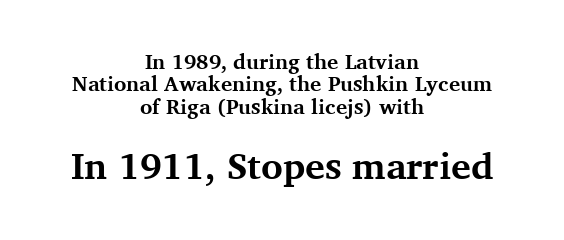
Q: Is the text bold? A: Yes.
Q: Is the text italic (slanted)? A: No, it is upright.
Q: Is the typeface a serif or a sans-serif typeface? A: Serif.
Q: Is the text underlined? A: No.
Q: How is the paragraph aligned? A: Centered.
Q: Is the spacing between letters normal or unusually wide? A: Normal.
Q: Is the spacing between lines tight, normal or loose? A: Tight.
Q: Which block of text is set in a larger size, the first (top) or the second (bottom)? A: The second (bottom) one.
Q: Width (condensed, normal, or wide)? A: Normal.
Q: Stroke contrast? A: Medium.
Q: x-height? A: Medium.
Q: Monospaced? A: No.
